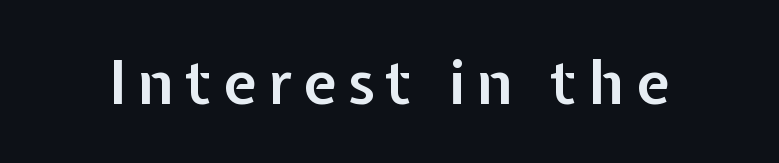
Q: Is the text bold? A: Semi-bold.
Q: Is the text italic (slanted)? A: No, it is upright.
Q: Is the typeface a serif or a sans-serif typeface? A: Sans-serif.
Q: Is the text underlined? A: No.
Q: Width (condensed, normal, or wide)? A: Normal.
Q: Stroke contrast? A: Low.
Q: x-height? A: Medium.
Q: Monospaced? A: No.
